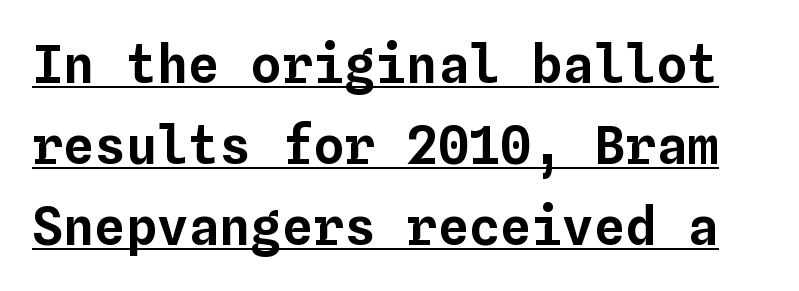
Q: Is the text italic (slanted)? A: No, it is upright.
Q: Is the text underlined? A: Yes.
Q: Is the spacing between letters normal or unusually wide? A: Normal.
Q: Is the spacing between lines tight, normal or loose? A: Normal.
Q: Width (condensed, normal, or wide)? A: Normal.
Q: Stroke contrast? A: Low.
Q: x-height? A: Medium.
Q: Monospaced? A: Yes.
